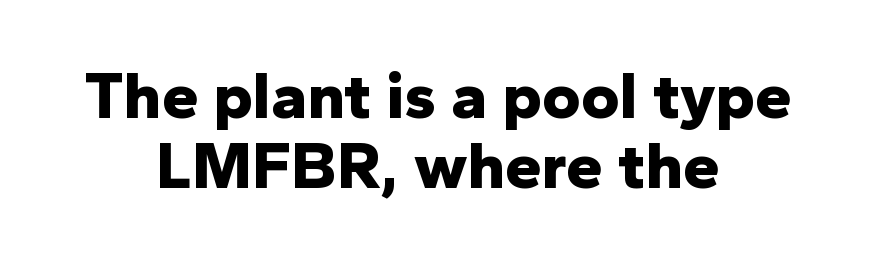
The horizontal fit of the characters is conventional and even. Look at the stroke-to-counter ratio: heavy, a bold. This is the regular roman posture of the typeface. Is there much room between lines? No — they nearly touch. These lines are rendered in a variable-pitch font.
